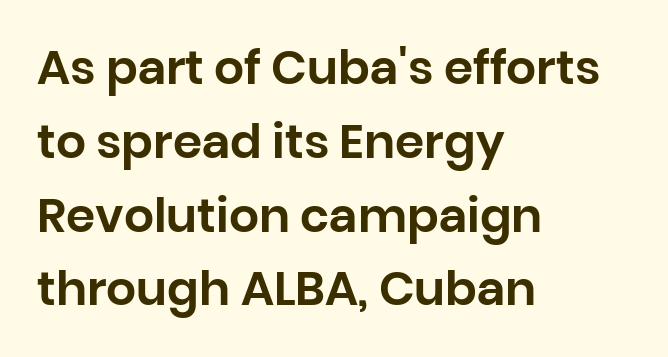
Q: Is the text italic (slanted)? A: No, it is upright.
Q: Is the typeface a serif or a sans-serif typeface? A: Sans-serif.
Q: Is the text underlined? A: No.
Q: How is the paragraph aligned? A: Left-aligned.
Q: Is the spacing between letters normal or unusually wide? A: Normal.
Q: Is the spacing between lines tight, normal or loose? A: Normal.
Q: Width (condensed, normal, or wide)? A: Normal.
Q: Stroke contrast? A: Low.
Q: x-height? A: Large.
Q: Monospaced? A: No.
